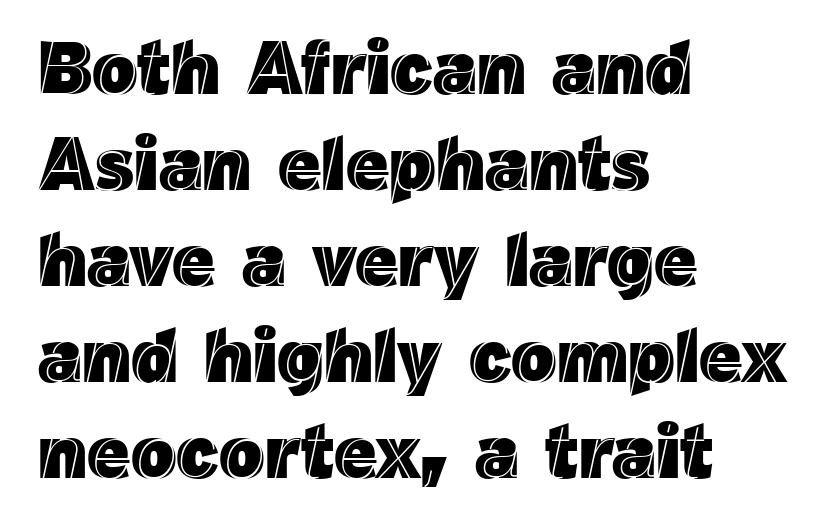
{"italic": "no", "width": "normal", "x_height": "medium", "monospaced": "no", "underline": "no", "align": "left", "line_spacing": "normal", "line_spacing_ratio": 1.28, "letter_spacing": "normal", "letter_spacing_em": 0.0, "glyph_px": 75}
